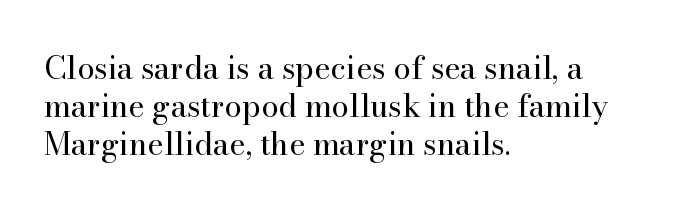
The image shows 31 px regular-weight serif type, upright; set left-aligned, line spacing 1.22x, normal letter spacing, not underlined; high stroke contrast and a small x-height.
